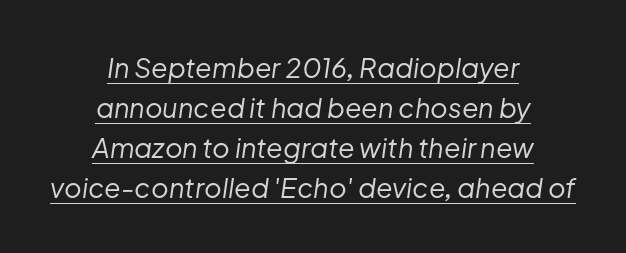
This block has exactly the height ordinary leading produces. Is there an underline? Yes — a line sits under the letters. Characters follow at the spacing the type designer built in. Where is the straight margin? There isn't one; the lines are centered. Nothing heavy about these letters — not bold at all. The whole block is typeset with a tilt.
